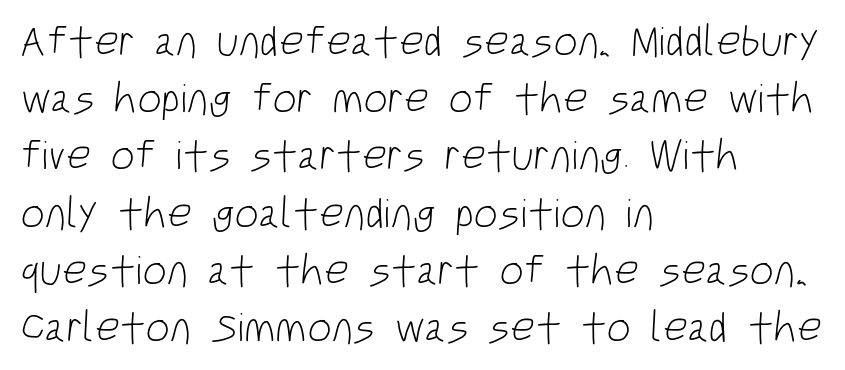
Proportional: the letters do not fall into vertical columns. The typeface has the unassuming heft of standard copy or less. The letterforms sit shoulder to shoulder at normal distance. Serif or sans? Sans — the stroke terminals are bare. Each line starts at the same left margin while the right side varies. The gap between lines stays unmarked.
